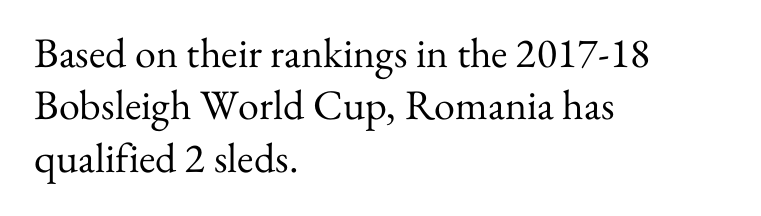
Q: Is the text bold? A: No.
Q: Is the text italic (slanted)? A: No, it is upright.
Q: Is the typeface a serif or a sans-serif typeface? A: Serif.
Q: Is the text underlined? A: No.
Q: How is the paragraph aligned? A: Left-aligned.
Q: Is the spacing between letters normal or unusually wide? A: Normal.
Q: Is the spacing between lines tight, normal or loose? A: Normal.
Q: Width (condensed, normal, or wide)? A: Normal.
Q: Stroke contrast? A: Medium.
Q: x-height? A: Small.
Q: Monospaced? A: No.
